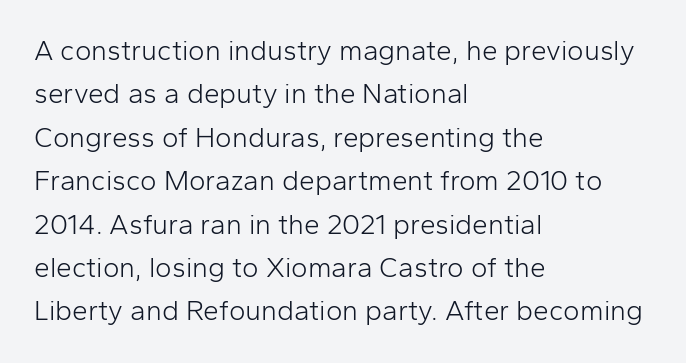
Students, observe: this is what conventionally led text looks like. These lines keep a tight, regular rhythm from letter to letter. The passage shown is typed in a proportional face where columns would drift. A clean baseline with only descenders dipping below it.
